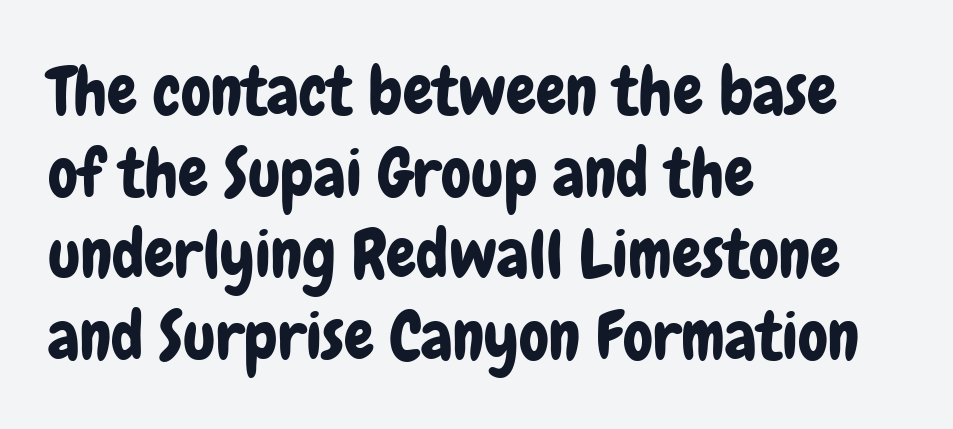
The image shows 67 px condensed sans-serif type, upright; set left-aligned, line spacing 1.22x, normal letter spacing, not underlined; low stroke contrast and a medium x-height.
